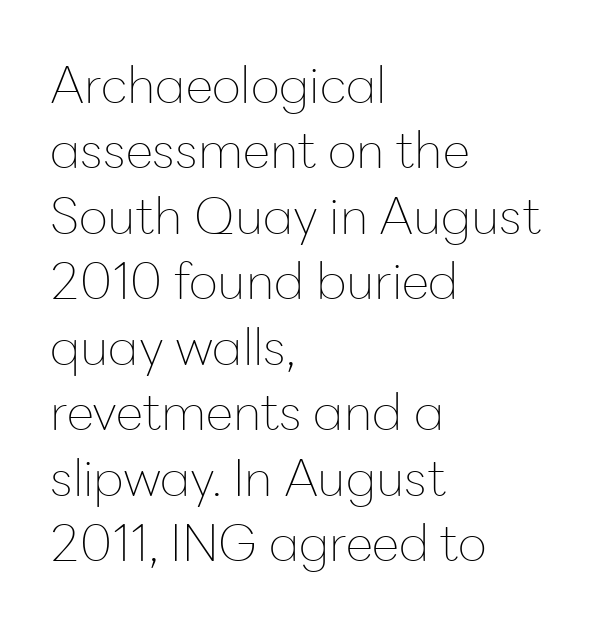
Q: Is the text bold? A: No.
Q: Is the text italic (slanted)? A: No, it is upright.
Q: Is the typeface a serif or a sans-serif typeface? A: Sans-serif.
Q: Is the text underlined? A: No.
Q: How is the paragraph aligned? A: Left-aligned.
Q: Is the spacing between letters normal or unusually wide? A: Normal.
Q: Is the spacing between lines tight, normal or loose? A: Normal.
Q: Width (condensed, normal, or wide)? A: Normal.
Q: Stroke contrast? A: Low.
Q: x-height? A: Medium.
Q: Monospaced? A: No.
